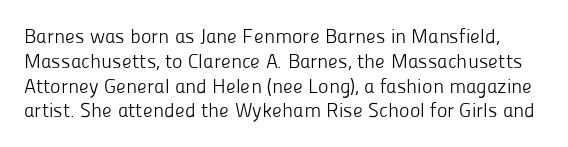
When letters stand straight like this, we call the style roman or upright. Bold? No — there's no thickening of the strokes. Letters rest on an invisible, unmarked baseline. Letter spacing: default.
